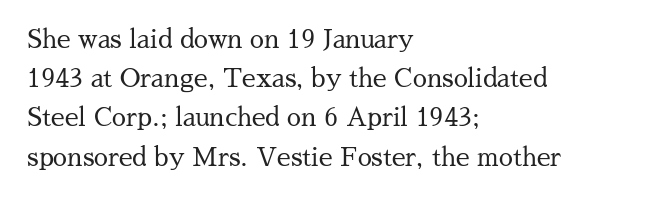
The image shows 25 px text type, upright; set left-aligned, normal line spacing (1.57x), normal letter spacing, not underlined.
